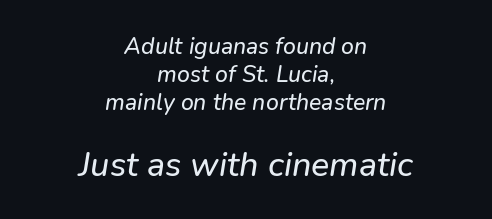
{"italic": "yes", "lean": "right", "slant_degrees": 9, "width": "normal", "stroke_contrast": "low", "x_height": "medium", "monospaced": "no", "underline": "no", "align": "center", "line_spacing_ratio": 1.22, "letter_spacing": "normal", "letter_spacing_em": 0.0, "larger_block": "second", "size_ratio": 1.48, "glyph_px": 34}
